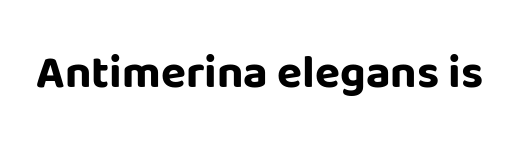
{"serif": "no", "italic": "no", "bold": "yes", "weight": "bold", "width": "normal", "stroke_contrast": "low", "x_height": "large", "monospaced": "no", "underline": "no", "letter_spacing": "normal", "letter_spacing_em": 0.0, "glyph_px": 46}
